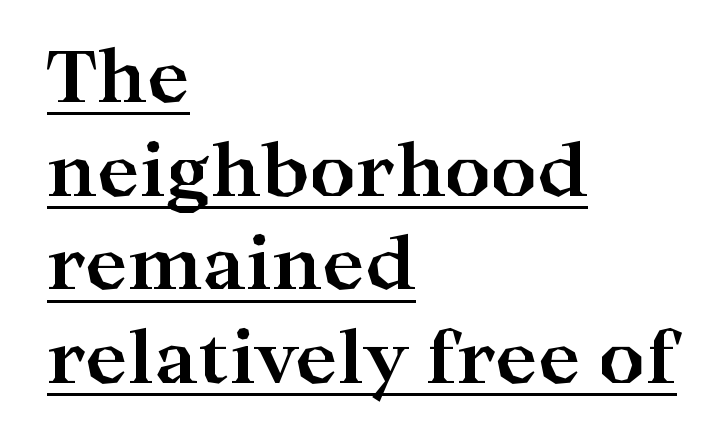
The image shows 72 px bold, wide serif type, upright; set left-aligned, normal line spacing (1.3x), normal letter spacing, underlined; high stroke contrast and a medium x-height.
